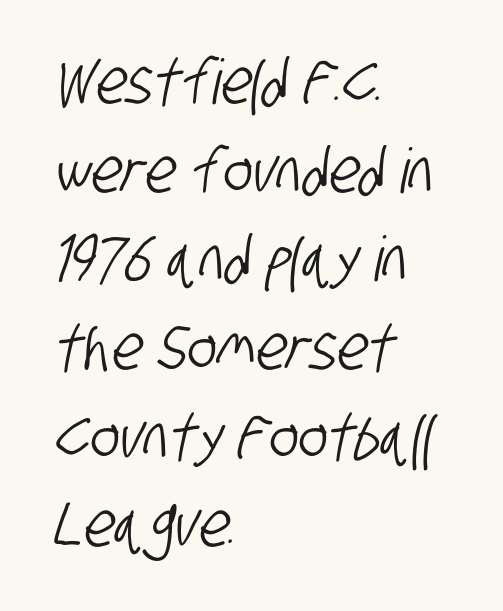
The image shows 62 px condensed sans-serif type; set left-aligned, normal line spacing (1.43x), normal letter spacing, not underlined; low stroke contrast and a large x-height.
